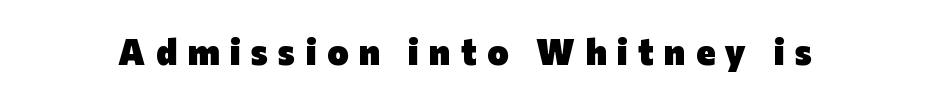
{"serif": "no", "italic": "no", "bold": "yes", "weight": "heavy", "width": "normal", "stroke_contrast": "low", "x_height": "medium", "monospaced": "no", "underline": "no", "letter_spacing": "wide", "letter_spacing_em": 0.29, "glyph_px": 36}
